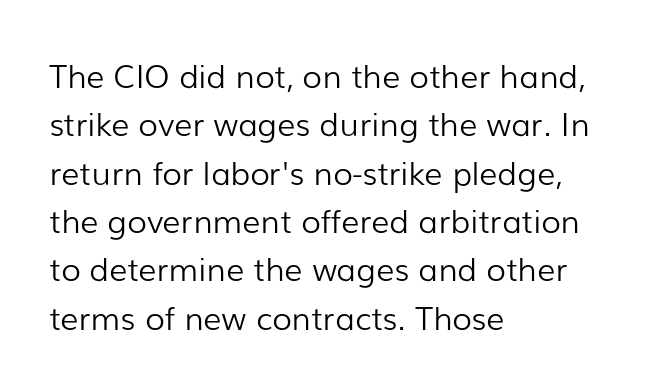
Caption: standard tracking, unaltered. When letters stand straight like this, we call the style roman or upright. The lines sit at an ordinary, default distance from one another. The glyphs in this specimen are sans serif. Check the space under the baseline: it is left empty.
